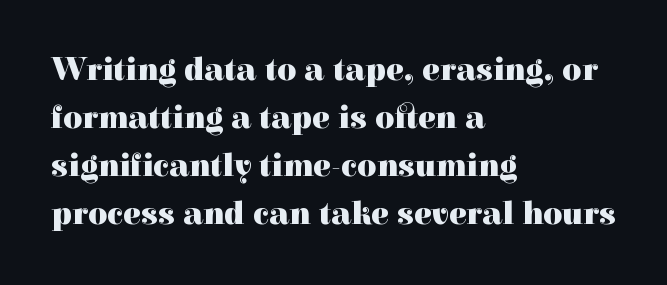
Caption: bold face, heavy strokes. A typesetter would call this zero additional tracking. Alignment: flush left. Bare-footed words on every line.
